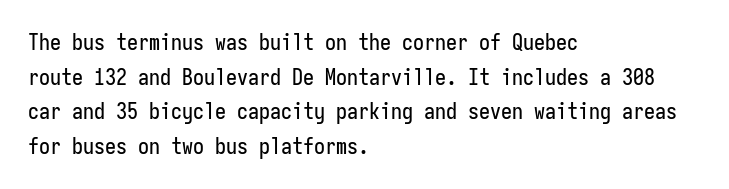
{"italic": "no", "underline": "no", "align": "left", "line_spacing": "normal", "line_spacing_ratio": 1.57, "letter_spacing": "normal", "letter_spacing_em": 0.0, "glyph_px": 22}
